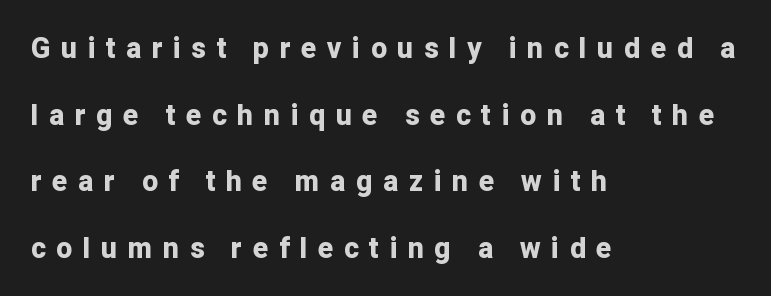
{"serif": "no", "italic": "no", "bold": "yes", "weight": "bold", "width": "normal", "stroke_contrast": "low", "x_height": "medium", "monospaced": "no", "underline": "no", "align": "left", "line_spacing": "loose", "line_spacing_ratio": 2.38, "letter_spacing": "wide", "letter_spacing_em": 0.39, "glyph_px": 28}
